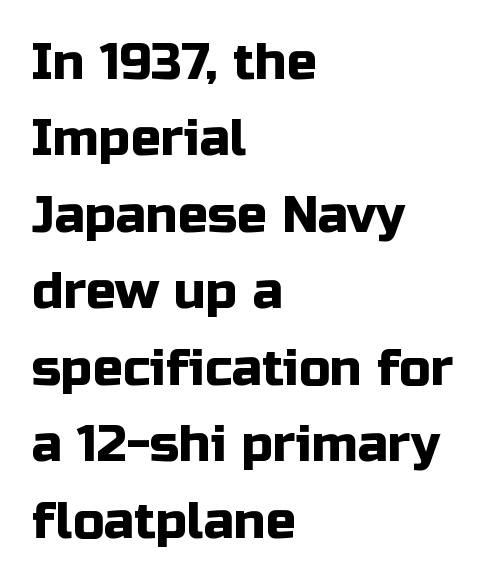
Q: Is the text italic (slanted)? A: No, it is upright.
Q: Is the typeface a serif or a sans-serif typeface? A: Sans-serif.
Q: Is the text underlined? A: No.
Q: How is the paragraph aligned? A: Left-aligned.
Q: Is the spacing between letters normal or unusually wide? A: Normal.
Q: Is the spacing between lines tight, normal or loose? A: Normal.
Q: Width (condensed, normal, or wide)? A: Normal.
Q: Stroke contrast? A: Low.
Q: x-height? A: Medium.
Q: Monospaced? A: No.
